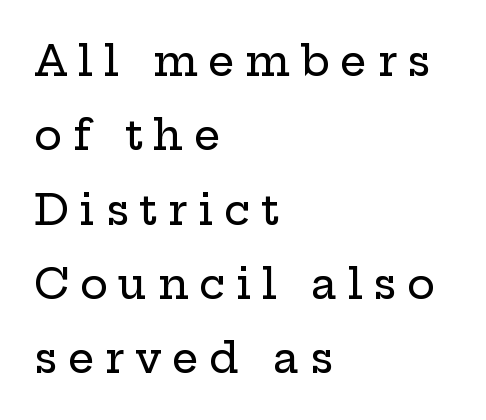
Q: Is the text italic (slanted)? A: No, it is upright.
Q: Is the typeface a serif or a sans-serif typeface? A: Serif.
Q: Is the text underlined? A: No.
Q: How is the paragraph aligned? A: Left-aligned.
Q: Is the spacing between letters normal or unusually wide? A: Unusually wide.
Q: Width (condensed, normal, or wide)? A: Wide.
Q: Stroke contrast? A: Low.
Q: x-height? A: Medium.
Q: Monospaced? A: No.
